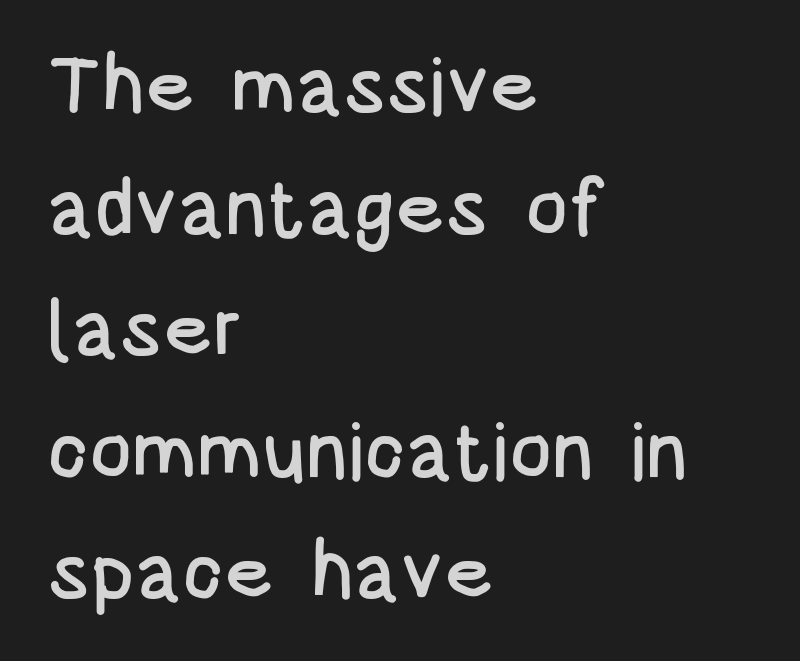
Q: Is the text italic (slanted)? A: No, it is upright.
Q: Is the typeface a serif or a sans-serif typeface? A: Sans-serif.
Q: Is the text underlined? A: No.
Q: How is the paragraph aligned? A: Left-aligned.
Q: Is the spacing between letters normal or unusually wide? A: Normal.
Q: Is the spacing between lines tight, normal or loose? A: Normal.
Q: Width (condensed, normal, or wide)? A: Condensed.
Q: Stroke contrast? A: Low.
Q: x-height? A: Large.
Q: Monospaced? A: No.
